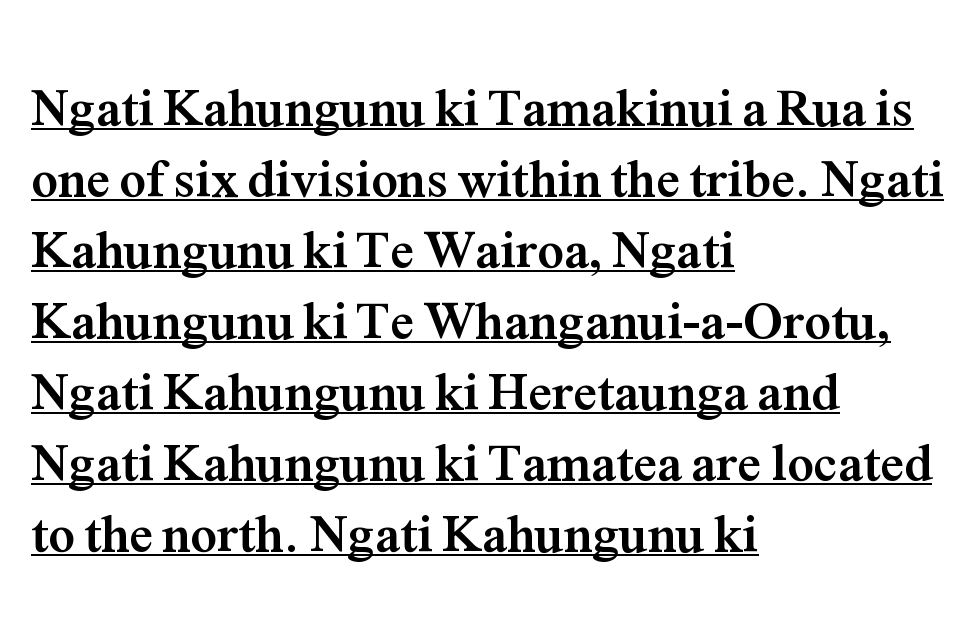
The image shows 53 px semibold serif type, upright; set left-aligned, normal line spacing (1.34x), normal letter spacing, underlined; medium stroke contrast and a medium x-height.
